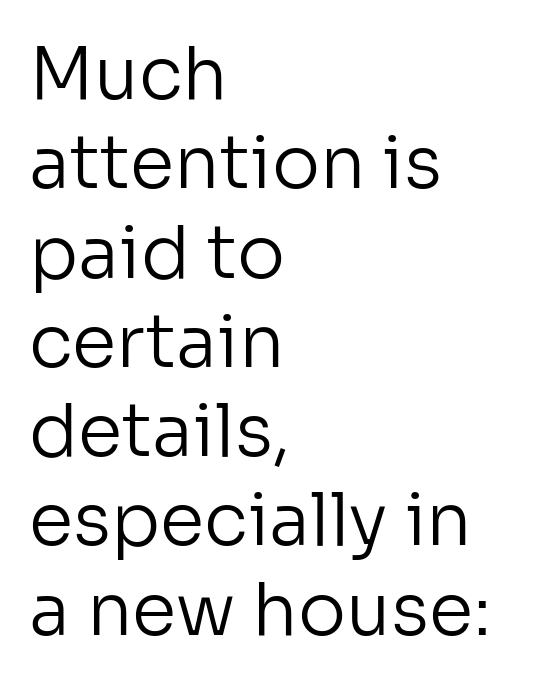
{"serif": "no", "italic": "no", "bold": "no", "weight": "regular", "width": "normal", "stroke_contrast": "low", "x_height": "medium", "monospaced": "no", "underline": "no", "align": "left", "line_spacing_ratio": 1.24, "letter_spacing": "normal", "letter_spacing_em": 0.0, "glyph_px": 72}
